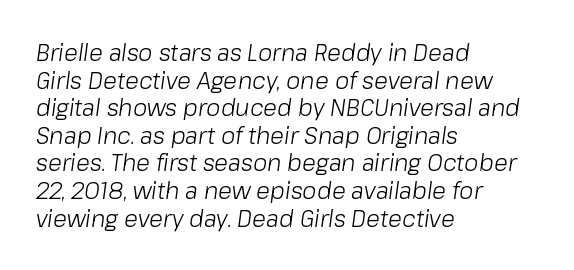
Q: Is the text bold? A: No.
Q: Is the text italic (slanted)? A: Yes, it leans right by about 8 degrees.
Q: Is the text underlined? A: No.
Q: How is the paragraph aligned? A: Left-aligned.
Q: Is the spacing between letters normal or unusually wide? A: Normal.
